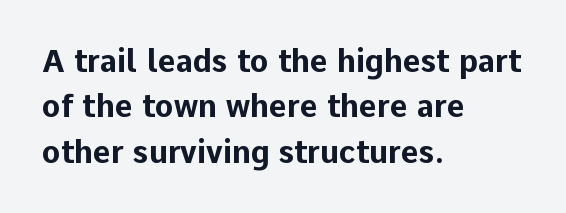
Q: Is the text bold? A: Yes.
Q: Is the text italic (slanted)? A: No, it is upright.
Q: Is the typeface a serif or a sans-serif typeface? A: Sans-serif.
Q: Is the text underlined? A: No.
Q: How is the paragraph aligned? A: Left-aligned.
Q: Is the spacing between letters normal or unusually wide? A: Normal.
Q: Is the spacing between lines tight, normal or loose? A: Normal.
Q: Width (condensed, normal, or wide)? A: Normal.
Q: Stroke contrast? A: Low.
Q: x-height? A: Medium.
Q: Monospaced? A: No.
